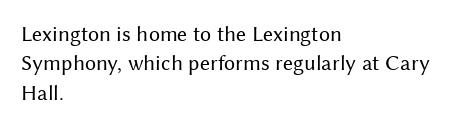
The image shows 22 px text type, upright; set left-aligned, normal line spacing (1.33x), normal letter spacing, not underlined.
